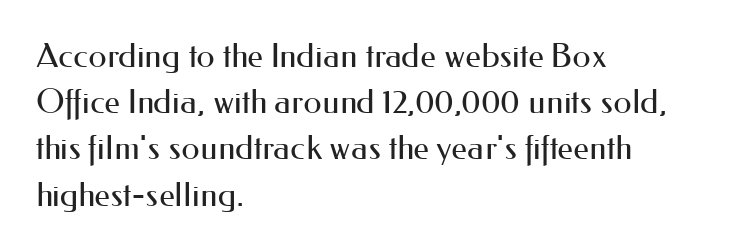
Q: Is the text bold? A: No.
Q: Is the text italic (slanted)? A: No, it is upright.
Q: Is the typeface a serif or a sans-serif typeface? A: Sans-serif.
Q: Is the text underlined? A: No.
Q: How is the paragraph aligned? A: Left-aligned.
Q: Is the spacing between letters normal or unusually wide? A: Normal.
Q: Is the spacing between lines tight, normal or loose? A: Normal.
Q: Width (condensed, normal, or wide)? A: Normal.
Q: Stroke contrast? A: Medium.
Q: x-height? A: Small.
Q: Monospaced? A: No.
